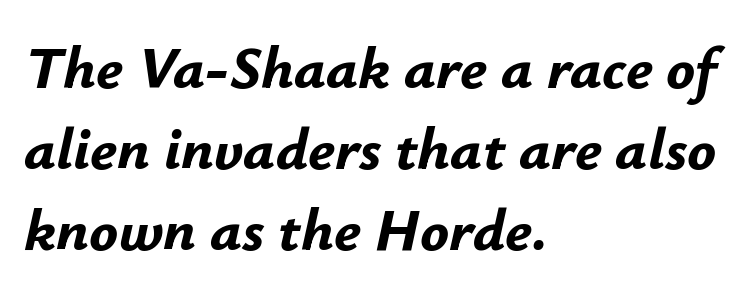
The image shows 60 px bold type, italic (leaning right); set left-aligned, normal line spacing (1.35x), normal letter spacing, not underlined; low stroke contrast and a small x-height.
